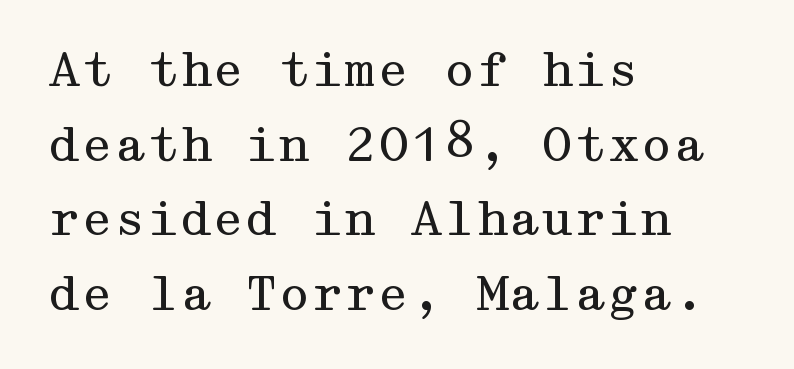
The passage is arranged the way most books set body copy — flush left. Summary of vertical rhythm: regular, with standard interline spacing. Look at the tracking — it's just the regular setting, nothing added. Is the type heavy? It reads as light-to-regular instead. The passage shown is not underscored anywhere.
